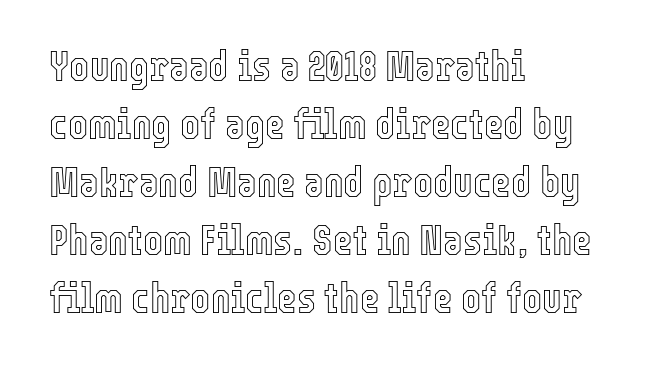
Q: Is the text italic (slanted)? A: No, it is upright.
Q: Is the text underlined? A: No.
Q: How is the paragraph aligned? A: Left-aligned.
Q: Is the spacing between letters normal or unusually wide? A: Normal.
Q: Is the spacing between lines tight, normal or loose? A: Normal.
Q: Width (condensed, normal, or wide)? A: Condensed.
Q: x-height? A: Medium.
Q: Monospaced? A: No.
